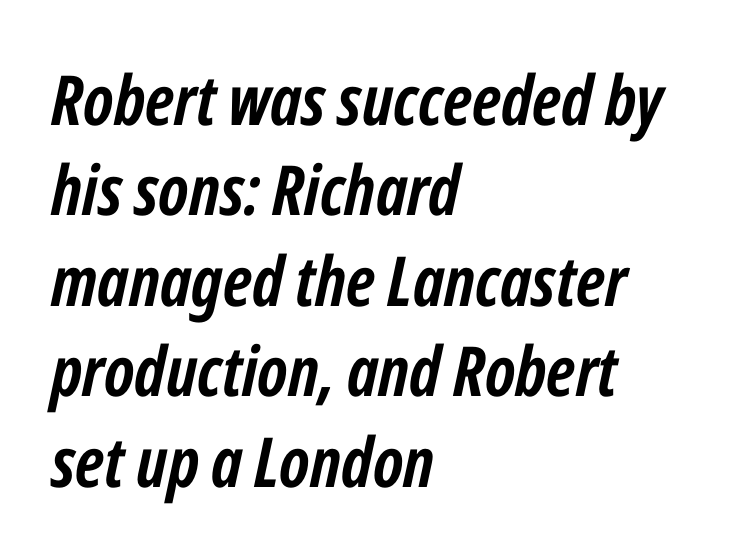
The image shows 69 px semibold, condensed type, italic (leaning right); set left-aligned, normal line spacing (1.31x), normal letter spacing, not underlined; low stroke contrast and a medium x-height.
